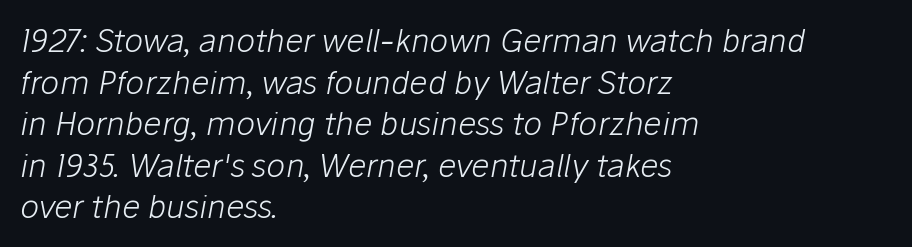
The image shows 32 px light type, italic (leaning right); set left-aligned, normal line spacing (1.3x), normal letter spacing, not underlined; low stroke contrast and a medium x-height.
